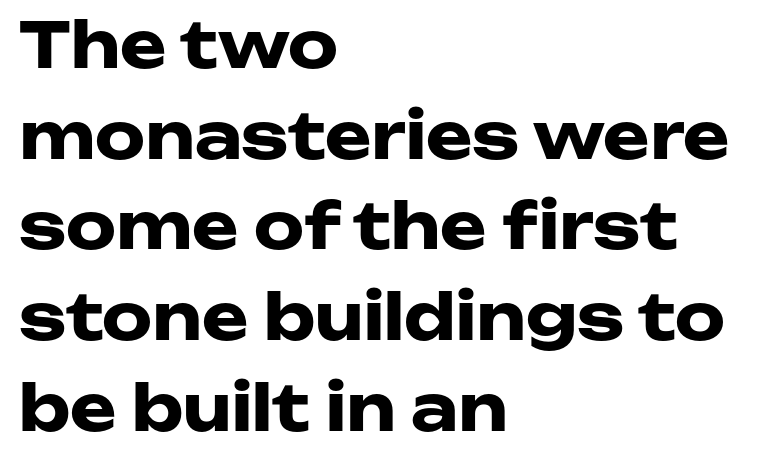
Q: Is the text bold? A: Yes.
Q: Is the text italic (slanted)? A: No, it is upright.
Q: Is the typeface a serif or a sans-serif typeface? A: Sans-serif.
Q: Is the text underlined? A: No.
Q: How is the paragraph aligned? A: Left-aligned.
Q: Is the spacing between letters normal or unusually wide? A: Normal.
Q: Is the spacing between lines tight, normal or loose? A: Normal.
Q: Width (condensed, normal, or wide)? A: Wide.
Q: Stroke contrast? A: Low.
Q: x-height? A: Medium.
Q: Monospaced? A: No.
